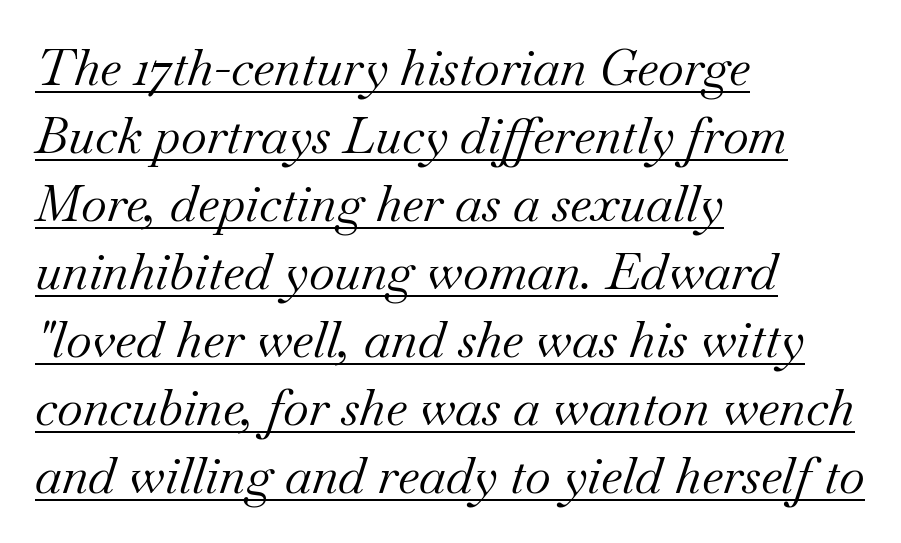
The rag falls on the right side of this text block. The typography opts for an oblique posture over an upright one. The lines sit at an ordinary, default distance from one another. Caption: face not bold, strokes unweighted.
